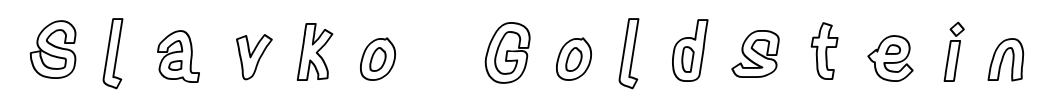
The line texture is sparse and dotted thanks to wide tracking. Note the varied advance widths — an 'i' is clearly narrower than an 'm'. The strip under each line holds only bare page.
